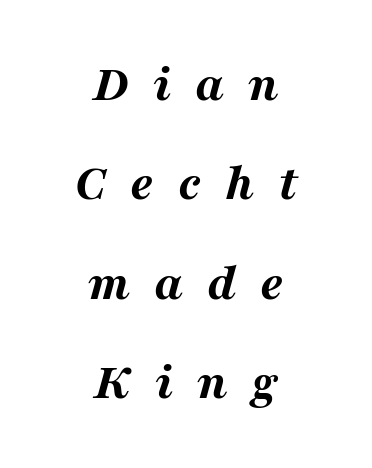
The image shows 52 px bold, wide type, italic (leaning right); set centered, loose line spacing (1.91x), unusually wide letter spacing (+0.46 em), not underlined; medium stroke contrast and a medium x-height.
